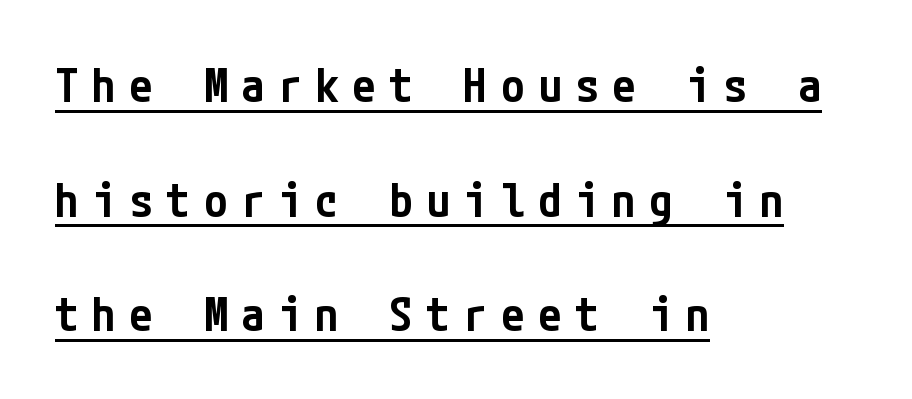
The image shows 47 px semibold, condensed sans-serif type, upright; set left-aligned, loose line spacing (2.44x), unusually wide letter spacing (+0.29 em), underlined; low stroke contrast and a medium x-height.
